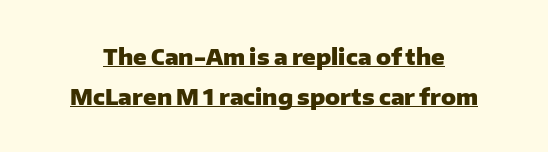
Q: Is the text bold? A: Yes.
Q: Is the text italic (slanted)? A: No, it is upright.
Q: Is the text underlined? A: Yes.
Q: Is the spacing between letters normal or unusually wide? A: Normal.
